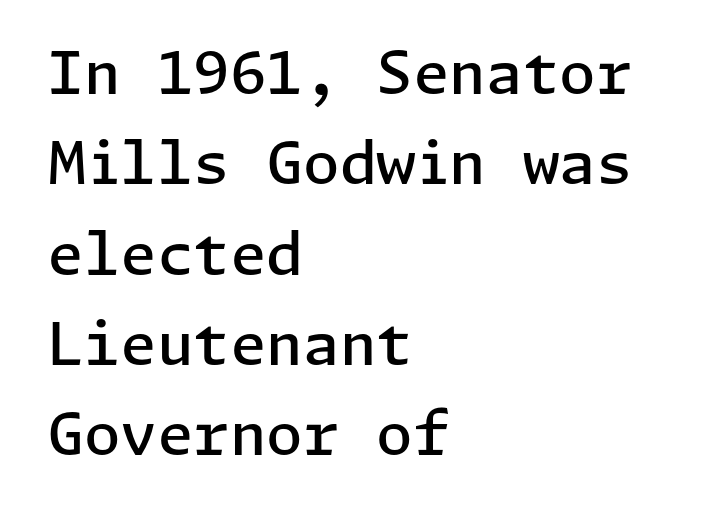
The image shows 59 px semibold sans-serif type, upright; set left-aligned, normal line spacing (1.53x), normal letter spacing, not underlined; low stroke contrast and a medium x-height.
